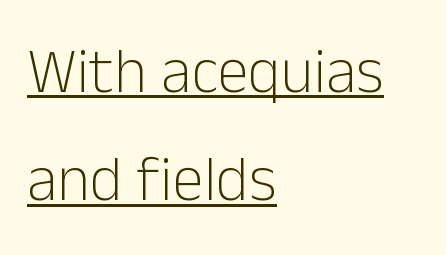
Quick note: not italic, upright. This sample uses a sans-serif face. Tracking here is standard; glyphs follow each other at the usual distance. Layout note: lines flush left. The letters advance in unequal steps, a hallmark of proportional type. The strokes are not fattened; the text isn't bold.
